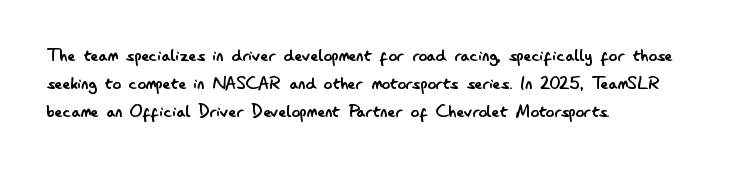
{"italic": "no", "bold": "no", "underline": "no", "align": "left", "line_spacing": "normal", "line_spacing_ratio": 1.33, "letter_spacing": "normal", "letter_spacing_em": 0.0, "glyph_px": 21}
